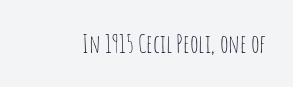
The image shows 25 px text type, upright; set normal letter spacing, not underlined.
